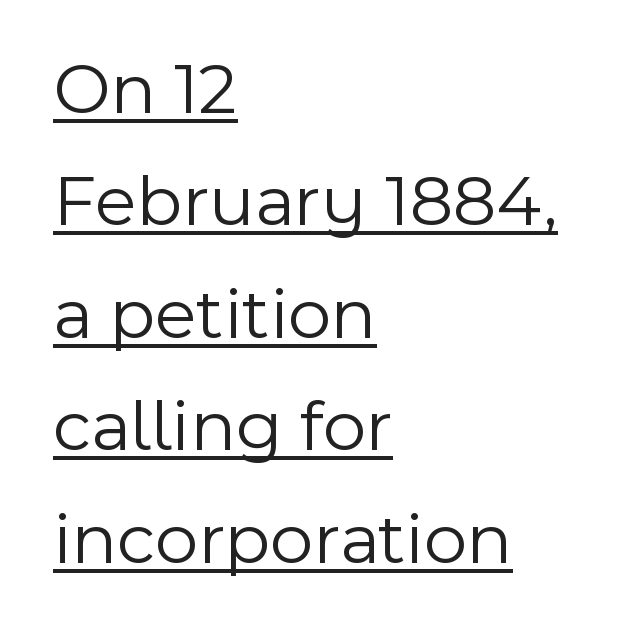
{"serif": "no", "italic": "no", "bold": "no", "weight": "light", "width": "normal", "x_height": "medium", "monospaced": "no", "underline": "yes", "align": "left", "line_spacing": "normal", "line_spacing_ratio": 1.52, "letter_spacing": "normal", "letter_spacing_em": 0.0, "glyph_px": 74}
